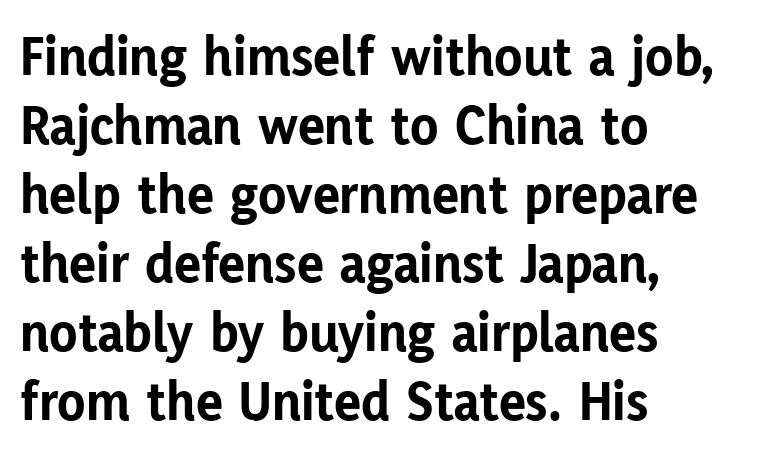
Q: Is the text bold? A: Yes.
Q: Is the text italic (slanted)? A: No, it is upright.
Q: Is the typeface a serif or a sans-serif typeface? A: Sans-serif.
Q: Is the text underlined? A: No.
Q: How is the paragraph aligned? A: Left-aligned.
Q: Is the spacing between letters normal or unusually wide? A: Normal.
Q: Width (condensed, normal, or wide)? A: Normal.
Q: Stroke contrast? A: Low.
Q: x-height? A: Medium.
Q: Monospaced? A: No.
